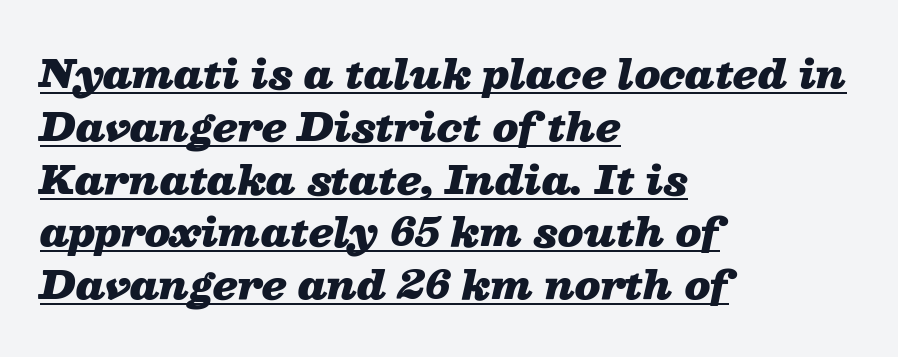
Nobody touched the tracking dial on this one. Think of a printed novel: that variable character pitch is what you see here. Is there much room between lines? A standard amount, neither cramped nor airy. Which margin do the lines hug? The left one — the right edge is uneven. Descenders here cross a horizontal rule under the line. Rendered with sloped, italic letterforms.
